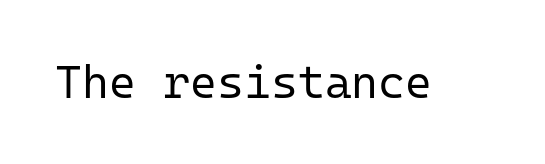
Q: Is the text bold? A: No.
Q: Is the text italic (slanted)? A: No, it is upright.
Q: Is the typeface a serif or a sans-serif typeface? A: Sans-serif.
Q: Is the text underlined? A: No.
Q: Is the spacing between letters normal or unusually wide? A: Normal.
Q: Width (condensed, normal, or wide)? A: Normal.
Q: Stroke contrast? A: Low.
Q: x-height? A: Medium.
Q: Monospaced? A: Yes.
